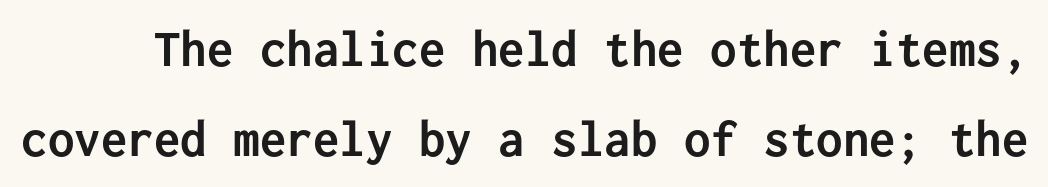
{"serif": "no", "italic": "no", "bold": "yes", "weight": "semibold", "width": "normal", "stroke_contrast": "low", "x_height": "medium", "monospaced": "yes", "underline": "no", "line_spacing": "normal", "line_spacing_ratio": 1.69, "letter_spacing": "normal", "letter_spacing_em": 0.0, "glyph_px": 53}
